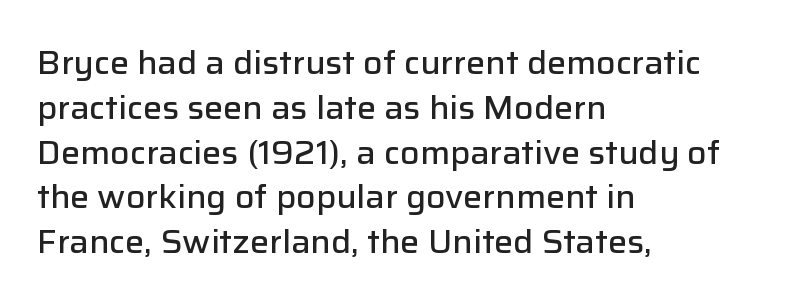
The image shows 32 px semibold sans-serif type, upright; set left-aligned, normal line spacing (1.4x), normal letter spacing, not underlined; low stroke contrast and a medium x-height.
